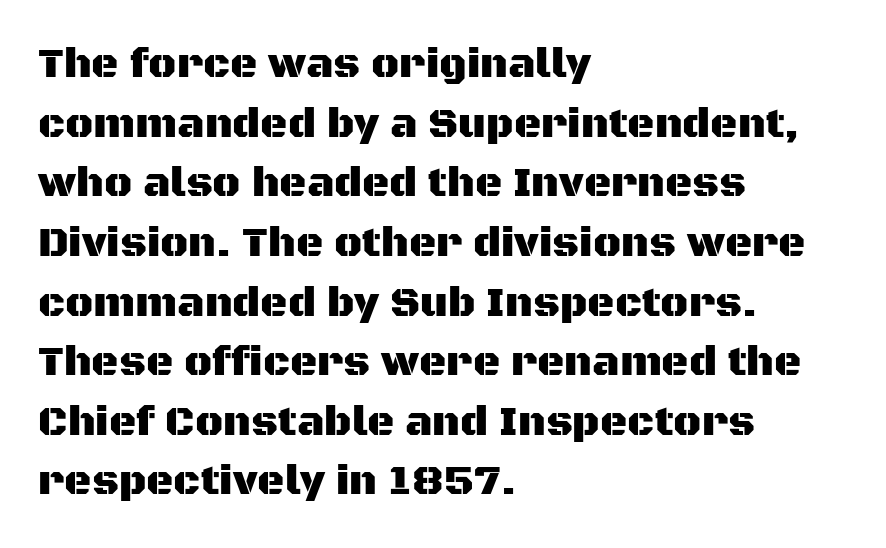
{"serif": "no", "italic": "no", "width": "normal", "stroke_contrast": "medium", "x_height": "large", "monospaced": "no", "underline": "no", "align": "left", "line_spacing": "normal", "line_spacing_ratio": 1.42, "letter_spacing": "normal", "letter_spacing_em": 0.0, "glyph_px": 42}
